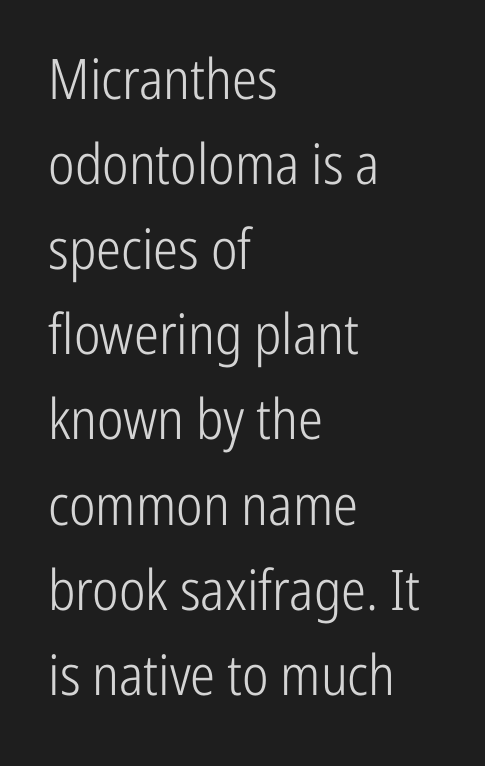
The rendering uses natural spacing where letterforms have individual widths. Only glyphs here, with clear space below each row. Horizontal alignment here is leftward, the default for most running prose. The specimen reads as upright at a glance. Observe the ordinary spacing: letters are neighbours, not strangers. No feet cap the strokes, marking this as sans-serif type.
